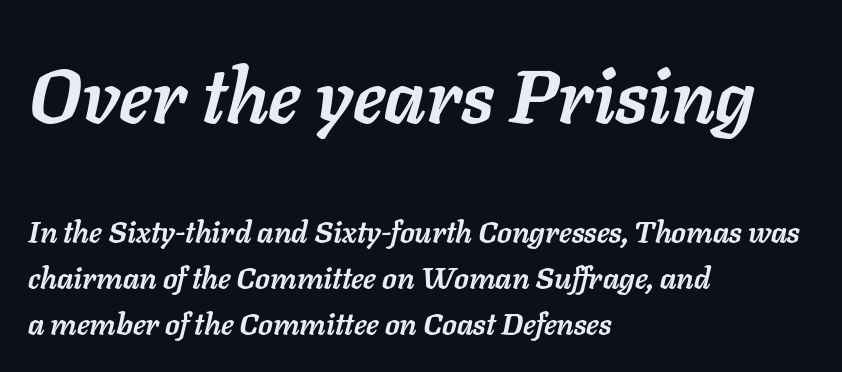
The image shows 76 px semibold type, italic (leaning right); set left-aligned, normal line spacing (1.53x), normal letter spacing, not underlined; the first (top) block is 2.53x larger; low stroke contrast and a medium x-height.
